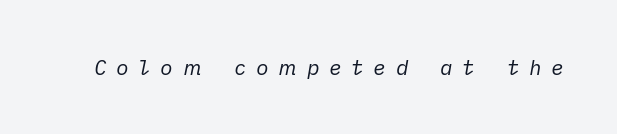
The image shows 21 px text type, italic (leaning right); set unusually wide letter spacing (+0.46 em), not underlined.
